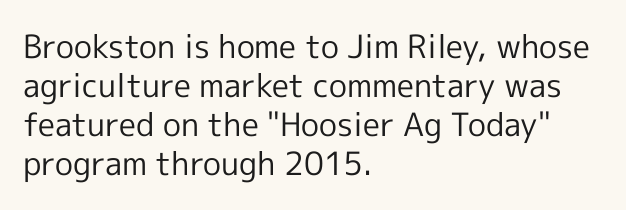
{"serif": "no", "italic": "no", "bold": "no", "weight": "regular", "width": "normal", "x_height": "medium", "monospaced": "no", "underline": "no", "align": "left", "line_spacing_ratio": 1.22, "letter_spacing": "normal", "letter_spacing_em": 0.0, "glyph_px": 32}
